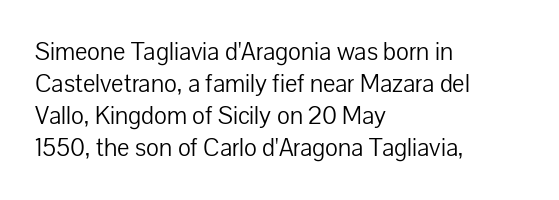
Q: Is the text bold? A: No.
Q: Is the text italic (slanted)? A: No, it is upright.
Q: Is the text underlined? A: No.
Q: How is the paragraph aligned? A: Left-aligned.
Q: Is the spacing between letters normal or unusually wide? A: Normal.
